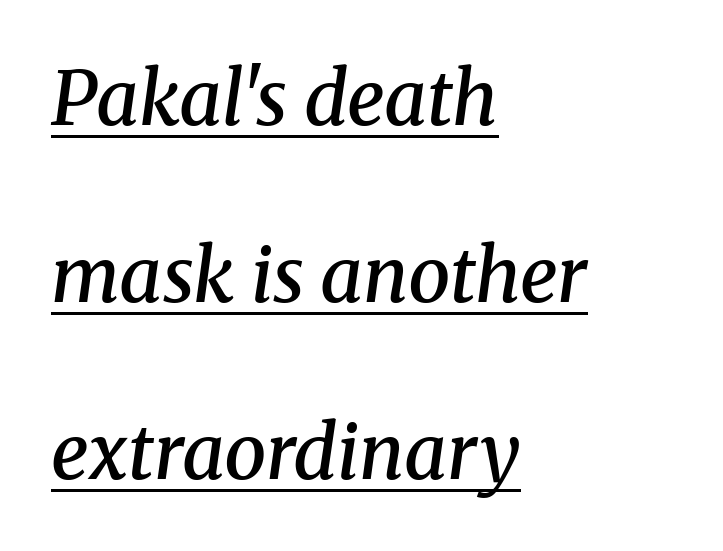
{"serif": "yes", "italic": "yes", "lean": "right", "slant_degrees": 8, "bold": "semi", "weight": "semibold", "width": "normal", "stroke_contrast": "medium", "x_height": "medium", "monospaced": "no", "underline": "yes", "align": "left", "line_spacing": "loose", "line_spacing_ratio": 2.36, "letter_spacing": "normal", "letter_spacing_em": 0.0, "glyph_px": 75}
